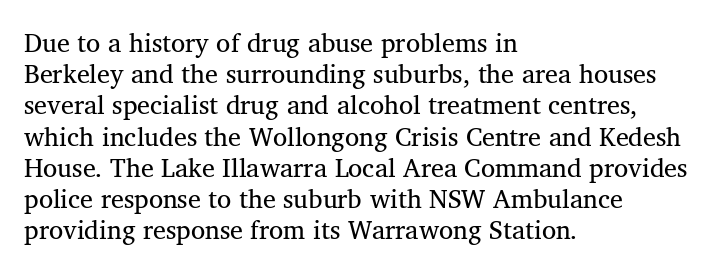
Only glyphs here, with clear space below each row. The weight tops out at a normal text grade. There is no visible air inserted between adjacent glyphs. All the whitespace from short lines collects on the right.
